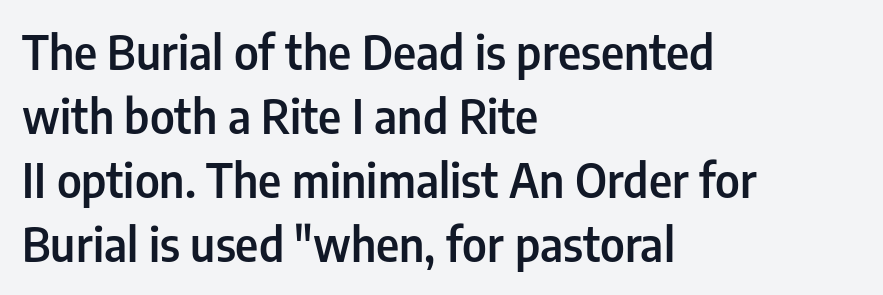
{"serif": "no", "italic": "no", "bold": "semi", "weight": "semibold", "width": "condensed", "stroke_contrast": "low", "x_height": "medium", "monospaced": "no", "underline": "no", "align": "left", "line_spacing": "normal", "line_spacing_ratio": 1.39, "letter_spacing": "normal", "letter_spacing_em": 0.0, "glyph_px": 46}
